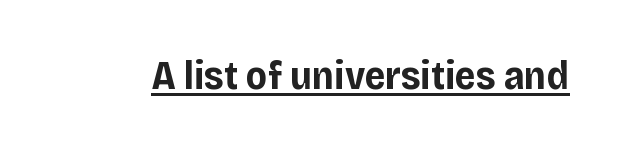
Q: Is the text bold? A: Yes.
Q: Is the text italic (slanted)? A: No, it is upright.
Q: Is the typeface a serif or a sans-serif typeface? A: Sans-serif.
Q: Is the text underlined? A: Yes.
Q: Is the spacing between letters normal or unusually wide? A: Normal.
Q: Width (condensed, normal, or wide)? A: Normal.
Q: Stroke contrast? A: Low.
Q: x-height? A: Large.
Q: Monospaced? A: No.
